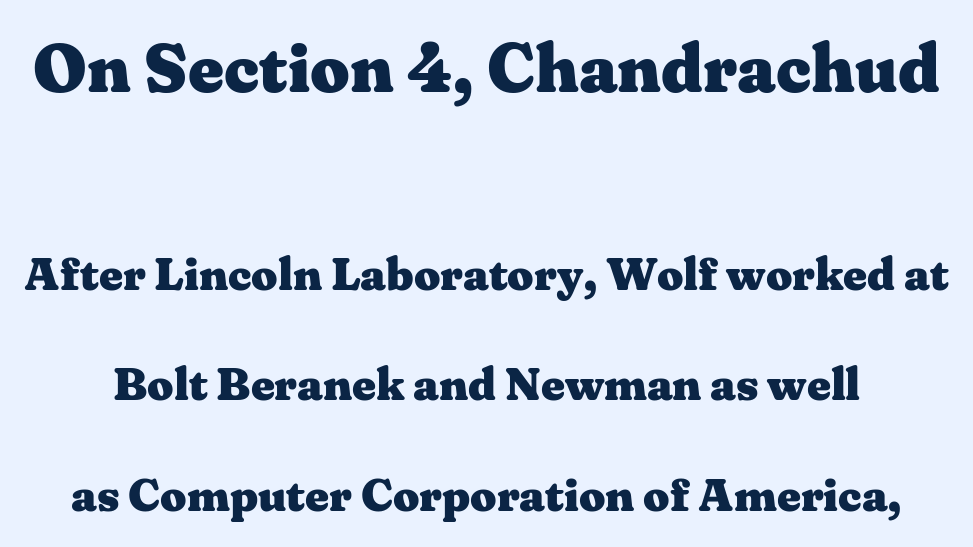
Looks like regular typesetting: each glyph gets only the width it needs. The block sitting higher on the canvas is the one with enlarged characters. The lettering holds an erect, upright posture throughout. Each word holds together tightly as a unit, with standard inter-letter gaps.
